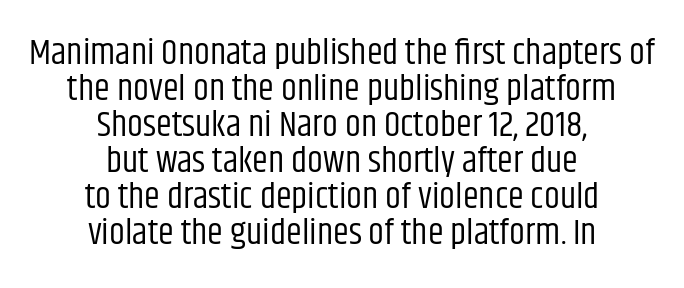
{"serif": "no", "italic": "no", "bold": "no", "weight": "regular", "width": "condensed", "stroke_contrast": "low", "x_height": "large", "monospaced": "no", "underline": "no", "align": "center", "line_spacing": "tight", "line_spacing_ratio": 1.0, "letter_spacing": "normal", "letter_spacing_em": 0.0, "glyph_px": 36}
